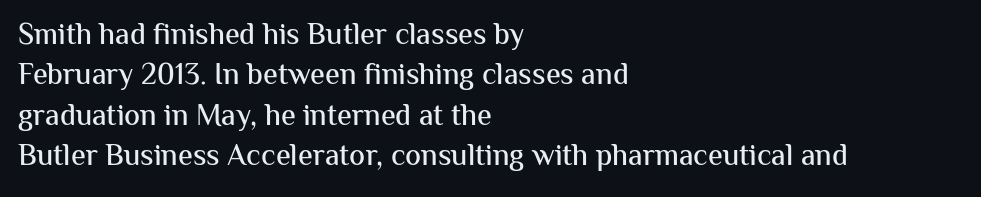
{"serif": "no", "italic": "no", "width": "normal", "stroke_contrast": "medium", "x_height": "medium", "monospaced": "no", "underline": "no", "align": "left", "line_spacing": "normal", "line_spacing_ratio": 1.35, "letter_spacing": "normal", "letter_spacing_em": 0.0, "glyph_px": 30}
